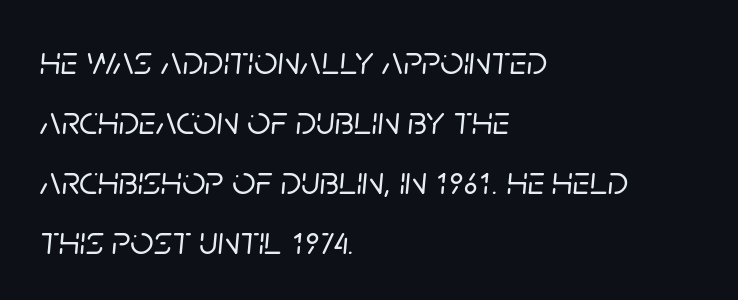
The image shows 41 px text type, italic (leaning right); set left-aligned, normal line spacing (1.46x), normal letter spacing, not underlined; low stroke contrast and a large x-height.
